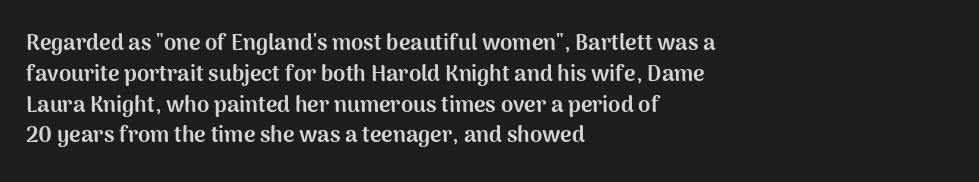
Q: Is the text bold? A: Yes.
Q: Is the text italic (slanted)? A: No, it is upright.
Q: Is the text underlined? A: No.
Q: How is the paragraph aligned? A: Left-aligned.
Q: Is the spacing between letters normal or unusually wide? A: Normal.
Q: Is the spacing between lines tight, normal or loose? A: Normal.
